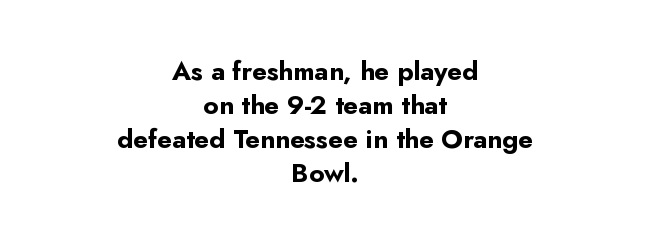
{"italic": "no", "bold": "yes", "underline": "no", "align": "center", "line_spacing": "normal", "line_spacing_ratio": 1.31, "letter_spacing": "normal", "letter_spacing_em": 0.0, "glyph_px": 26}
